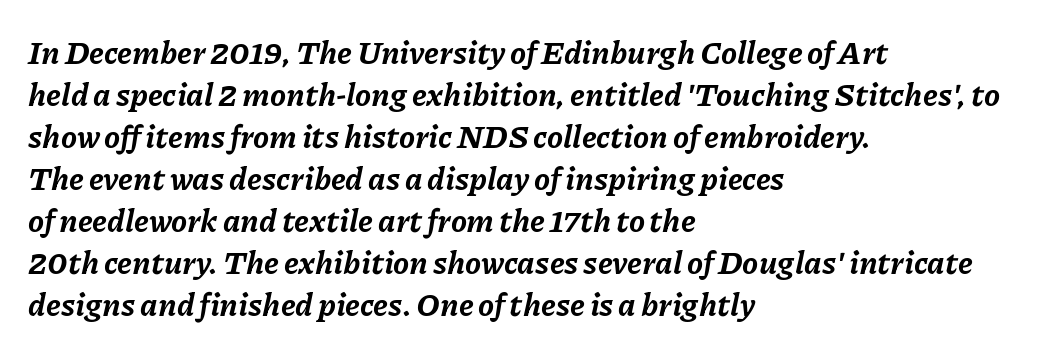
Q: Is the text bold? A: Yes.
Q: Is the text italic (slanted)? A: Yes, it leans right by about 11 degrees.
Q: Is the text underlined? A: No.
Q: How is the paragraph aligned? A: Left-aligned.
Q: Is the spacing between letters normal or unusually wide? A: Normal.
Q: Is the spacing between lines tight, normal or loose? A: Normal.
Q: Width (condensed, normal, or wide)? A: Normal.
Q: Stroke contrast? A: Low.
Q: x-height? A: Medium.
Q: Monospaced? A: No.
